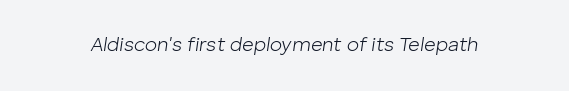
Type without underlining. This rendering leaves character spacing at its baseline value. Each stroke keeps to a modest, everyday thickness or less. There's an unmistakable incline to the writing here.
